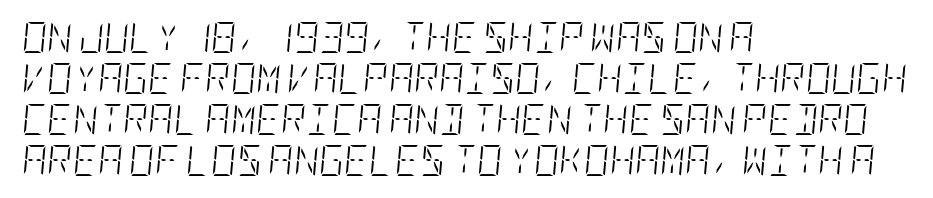
The rendering uses a moderate line-height, typical for paragraphs. Default kerning and tracking; the words read as compact shapes. The lettering tilts uniformly, giving the passage an italic look. Words float on clear page, feet unadorned. Letters have the restrained weight of plain body copy at most. Visually the block forms a straight wall on the left and a jagged coastline on the right.
